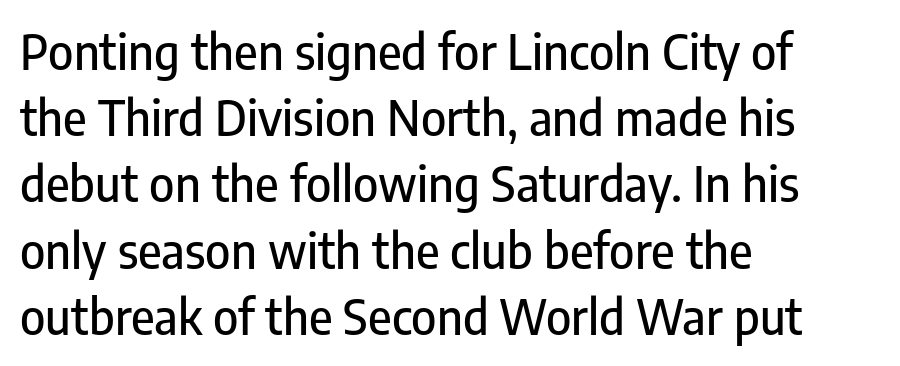
{"serif": "no", "italic": "no", "width": "condensed", "stroke_contrast": "low", "x_height": "medium", "monospaced": "no", "underline": "no", "align": "left", "line_spacing": "normal", "line_spacing_ratio": 1.38, "letter_spacing": "normal", "letter_spacing_em": 0.0, "glyph_px": 48}
